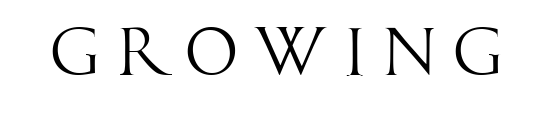
Q: Is the text bold? A: No.
Q: Is the text italic (slanted)? A: No, it is upright.
Q: Is the typeface a serif or a sans-serif typeface? A: Sans-serif.
Q: Is the text underlined? A: No.
Q: Is the spacing between letters normal or unusually wide? A: Unusually wide.
Q: Width (condensed, normal, or wide)? A: Condensed.
Q: Stroke contrast? A: High.
Q: x-height? A: Large.
Q: Monospaced? A: No.
